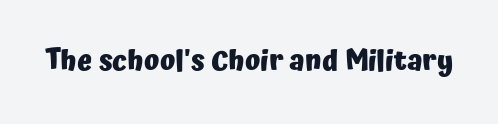
The image shows 28 px heavy sans-serif type, upright; set normal letter spacing, not underlined; low stroke contrast and a medium x-height.
